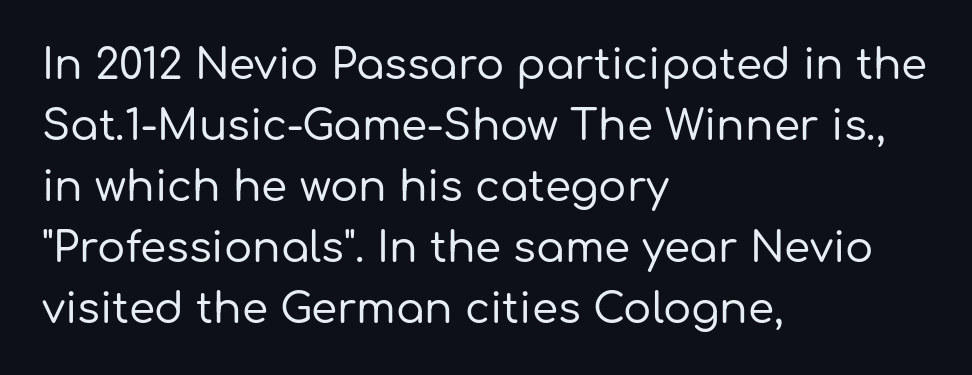
Q: Is the text italic (slanted)? A: No, it is upright.
Q: Is the typeface a serif or a sans-serif typeface? A: Sans-serif.
Q: Is the text underlined? A: No.
Q: How is the paragraph aligned? A: Left-aligned.
Q: Is the spacing between letters normal or unusually wide? A: Normal.
Q: Is the spacing between lines tight, normal or loose? A: Normal.
Q: Width (condensed, normal, or wide)? A: Normal.
Q: Stroke contrast? A: Low.
Q: x-height? A: Medium.
Q: Monospaced? A: No.
